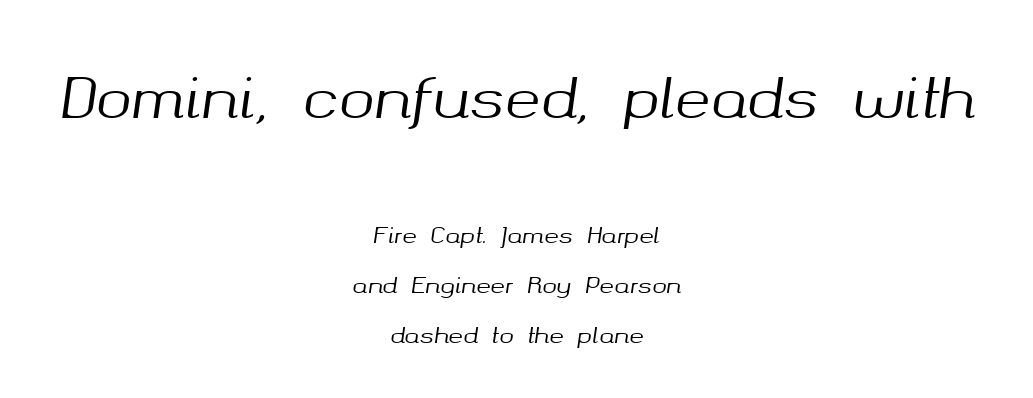
{"italic": "yes", "lean": "right", "slant_degrees": 8, "width": "normal", "stroke_contrast": "medium", "x_height": "medium", "monospaced": "no", "underline": "no", "align": "center", "line_spacing": "loose", "line_spacing_ratio": 2.27, "letter_spacing": "normal", "letter_spacing_em": 0.0, "larger_block": "first", "size_ratio": 2.45, "glyph_px": 54}
